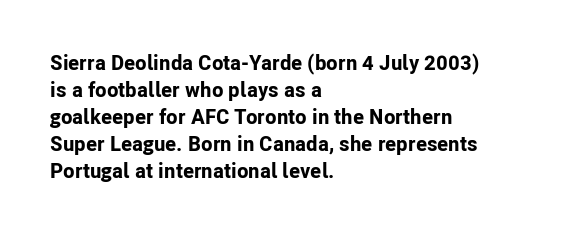
Q: Is the text bold? A: Yes.
Q: Is the text italic (slanted)? A: No, it is upright.
Q: Is the text underlined? A: No.
Q: How is the paragraph aligned? A: Left-aligned.
Q: Is the spacing between letters normal or unusually wide? A: Normal.
Q: Is the spacing between lines tight, normal or loose? A: Normal.
